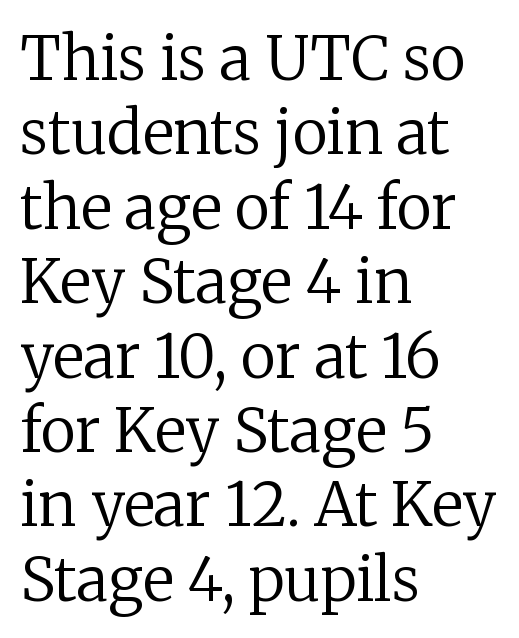
{"serif": "yes", "italic": "no", "bold": "no", "weight": "regular", "width": "normal", "stroke_contrast": "low", "x_height": "medium", "monospaced": "no", "underline": "no", "align": "left", "line_spacing_ratio": 1.24, "letter_spacing": "normal", "letter_spacing_em": 0.0, "glyph_px": 60}
